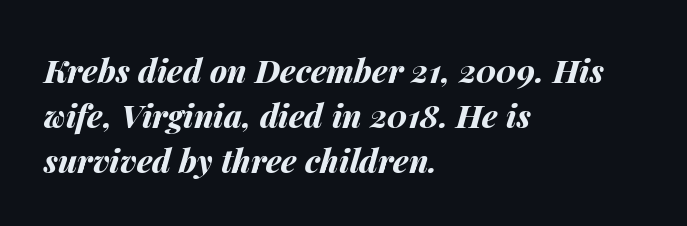
{"italic": "yes", "lean": "right", "slant_degrees": 14, "bold": "yes", "weight": "bold", "width": "normal", "stroke_contrast": "medium", "x_height": "medium", "monospaced": "no", "underline": "no", "align": "left", "line_spacing": "normal", "line_spacing_ratio": 1.41, "letter_spacing": "normal", "letter_spacing_em": 0.0, "glyph_px": 32}
